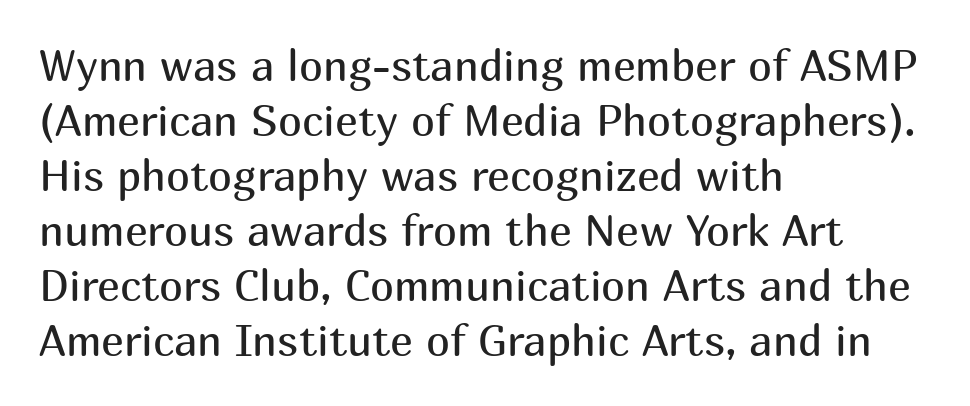
{"serif": "no", "italic": "no", "bold": "no", "weight": "regular", "width": "normal", "stroke_contrast": "medium", "x_height": "medium", "monospaced": "no", "underline": "no", "align": "left", "line_spacing": "normal", "line_spacing_ratio": 1.28, "letter_spacing": "normal", "letter_spacing_em": 0.0, "glyph_px": 43}
